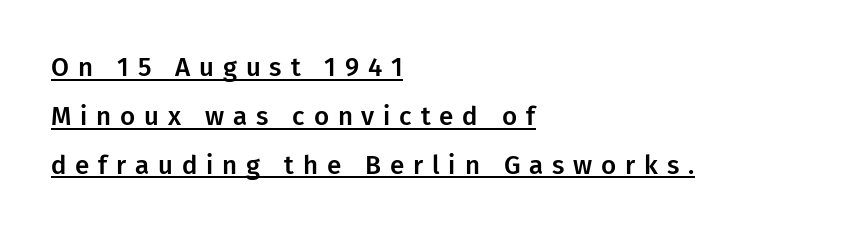
Q: Is the text italic (slanted)? A: No, it is upright.
Q: Is the text underlined? A: Yes.
Q: How is the paragraph aligned? A: Left-aligned.
Q: Is the spacing between letters normal or unusually wide? A: Unusually wide.
